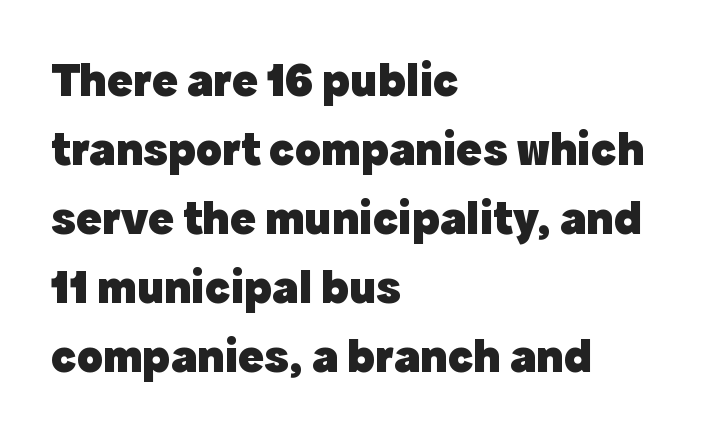
Q: Is the text bold? A: Yes.
Q: Is the text italic (slanted)? A: No, it is upright.
Q: Is the typeface a serif or a sans-serif typeface? A: Sans-serif.
Q: Is the text underlined? A: No.
Q: How is the paragraph aligned? A: Left-aligned.
Q: Is the spacing between letters normal or unusually wide? A: Normal.
Q: Is the spacing between lines tight, normal or loose? A: Normal.
Q: Width (condensed, normal, or wide)? A: Normal.
Q: x-height? A: Medium.
Q: Monospaced? A: No.
